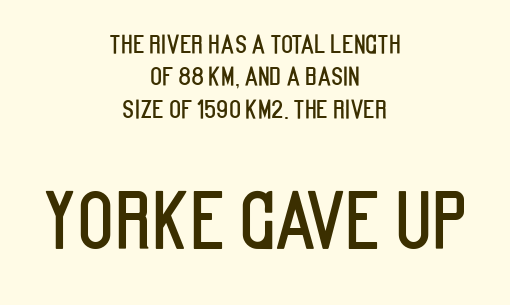
Serifs: no, the terminals of the letterforms are clean. Larger block? The one below; the one above is distinctly smaller. Words appear dense and cohesive because spacing is normal. The block of text has a typical density, with ordinary space between rows. Beneath every word, the page is bare. These lines are rendered in a variable-pitch font.
